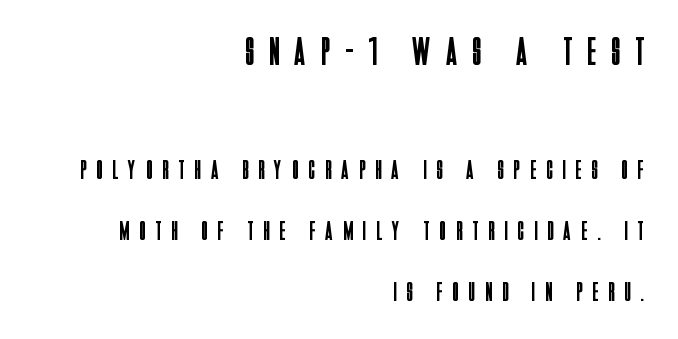
Q: Is the text bold? A: No.
Q: Is the text italic (slanted)? A: No, it is upright.
Q: Is the typeface a serif or a sans-serif typeface? A: Sans-serif.
Q: Is the text underlined? A: No.
Q: How is the paragraph aligned? A: Right-aligned.
Q: Is the spacing between letters normal or unusually wide? A: Unusually wide.
Q: Is the spacing between lines tight, normal or loose? A: Loose.
Q: Which block of text is set in a larger size, the first (top) or the second (bottom)? A: The first (top) one.
Q: Width (condensed, normal, or wide)? A: Condensed.
Q: Stroke contrast? A: Low.
Q: x-height? A: Large.
Q: Monospaced? A: No.
